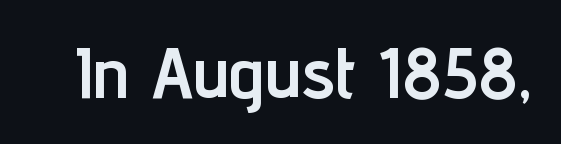
Q: Is the text bold? A: Yes.
Q: Is the text italic (slanted)? A: No, it is upright.
Q: Is the typeface a serif or a sans-serif typeface? A: Sans-serif.
Q: Is the text underlined? A: No.
Q: Is the spacing between letters normal or unusually wide? A: Normal.
Q: Width (condensed, normal, or wide)? A: Condensed.
Q: Stroke contrast? A: Low.
Q: x-height? A: Medium.
Q: Monospaced? A: No.
